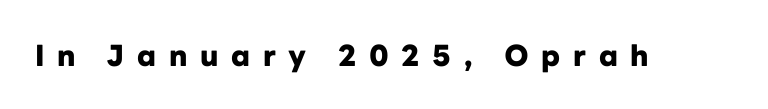
The image shows 29 px heavy sans-serif type, upright; set unusually wide letter spacing (+0.44 em), not underlined; low stroke contrast and a medium x-height.
